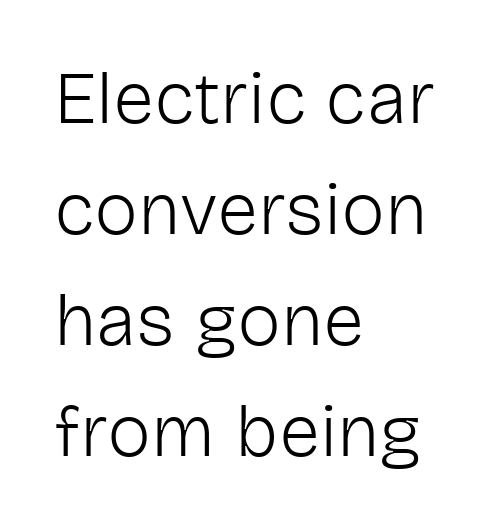
The image shows 74 px light sans-serif type, upright; set left-aligned, normal line spacing (1.5x), normal letter spacing, not underlined; low stroke contrast and a medium x-height.
